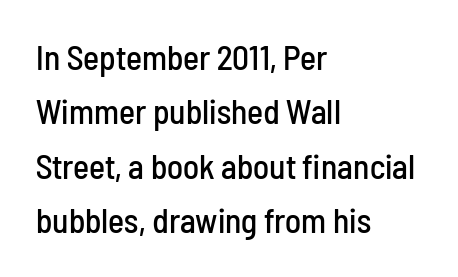
Q: Is the text italic (slanted)? A: No, it is upright.
Q: Is the typeface a serif or a sans-serif typeface? A: Sans-serif.
Q: Is the text underlined? A: No.
Q: How is the paragraph aligned? A: Left-aligned.
Q: Is the spacing between letters normal or unusually wide? A: Normal.
Q: Is the spacing between lines tight, normal or loose? A: Normal.
Q: Width (condensed, normal, or wide)? A: Condensed.
Q: Stroke contrast? A: Low.
Q: x-height? A: Medium.
Q: Monospaced? A: No.
